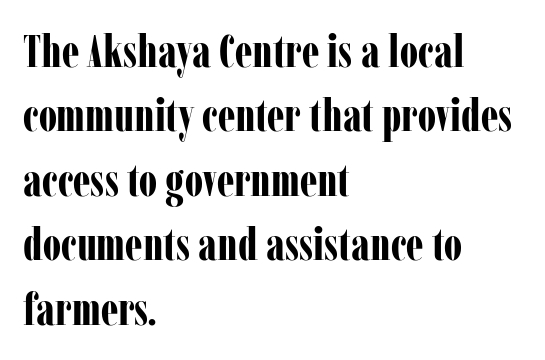
Q: Is the text bold? A: Yes.
Q: Is the text italic (slanted)? A: No, it is upright.
Q: Is the typeface a serif or a sans-serif typeface? A: Serif.
Q: Is the text underlined? A: No.
Q: How is the paragraph aligned? A: Left-aligned.
Q: Is the spacing between letters normal or unusually wide? A: Normal.
Q: Is the spacing between lines tight, normal or loose? A: Normal.
Q: Width (condensed, normal, or wide)? A: Condensed.
Q: Stroke contrast? A: Low.
Q: x-height? A: Medium.
Q: Monospaced? A: No.
